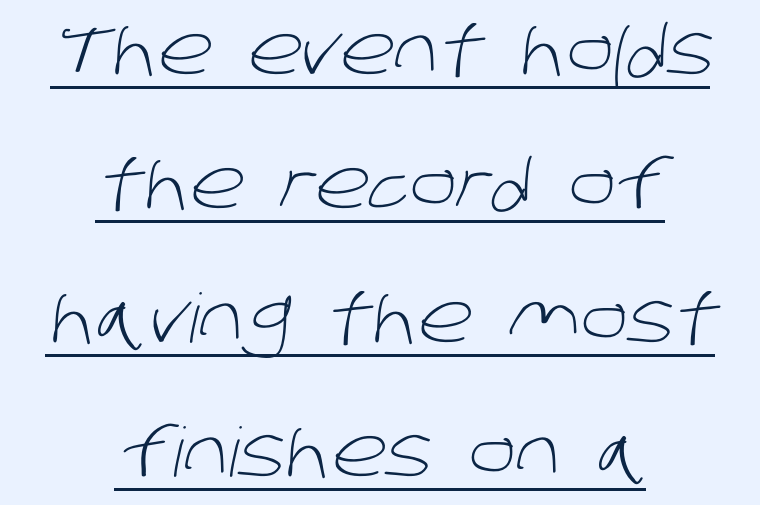
{"serif": "no", "bold": "no", "weight": "light", "width": "normal", "stroke_contrast": "low", "x_height": "large", "monospaced": "no", "underline": "yes", "align": "center", "line_spacing": "loose", "line_spacing_ratio": 1.97, "letter_spacing": "normal", "letter_spacing_em": 0.0, "glyph_px": 68}
